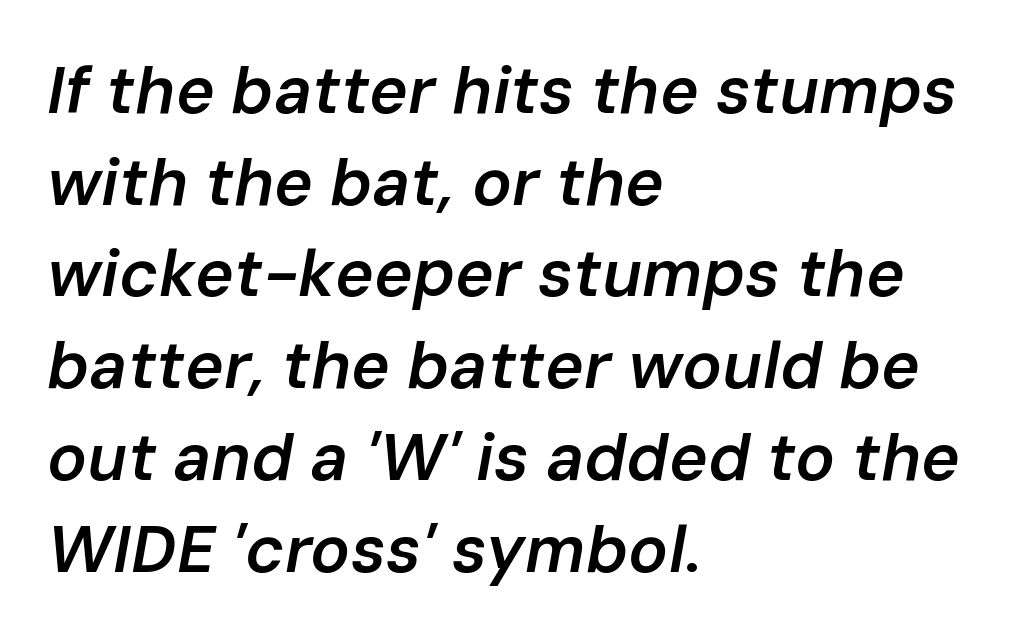
{"italic": "yes", "lean": "right", "slant_degrees": 10, "bold": "semi", "weight": "semibold", "width": "normal", "stroke_contrast": "low", "x_height": "medium", "monospaced": "no", "underline": "no", "align": "left", "line_spacing": "normal", "line_spacing_ratio": 1.39, "letter_spacing": "normal", "letter_spacing_em": 0.0, "glyph_px": 66}
